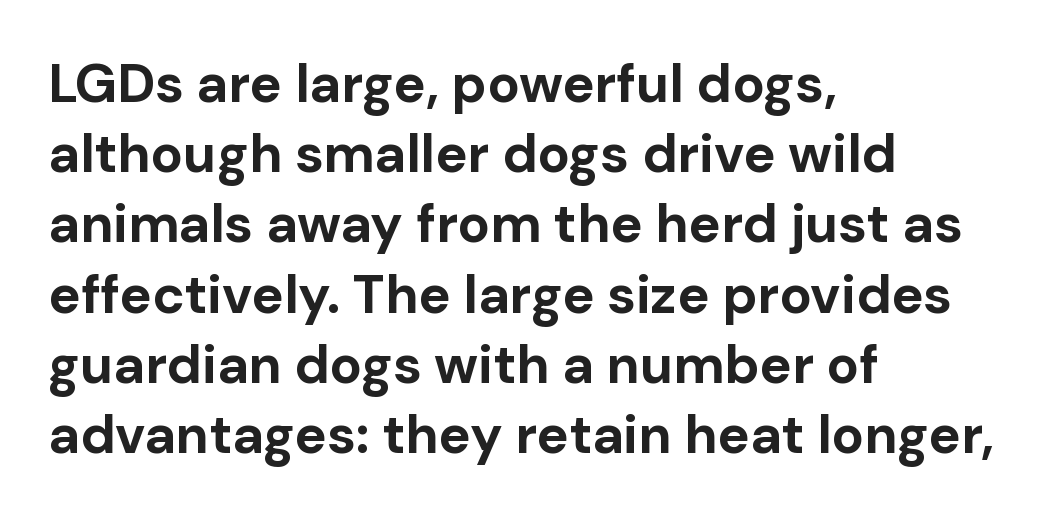
This rendering uses left alignment, leaving the right contour irregular. Stroke thickness is high; the sample reads as a true bold. The letters carry no serifs — their stems end cleanly without finishing strokes. Regarding leading, the lines here are spaced in the standard way. This sample uses plain, unmodified letter spacing.
